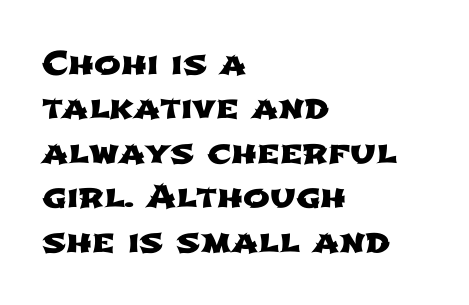
The image shows 32 px wide sans-serif type; set left-aligned, normal line spacing (1.39x), normal letter spacing, not underlined; low stroke contrast and a medium x-height.
